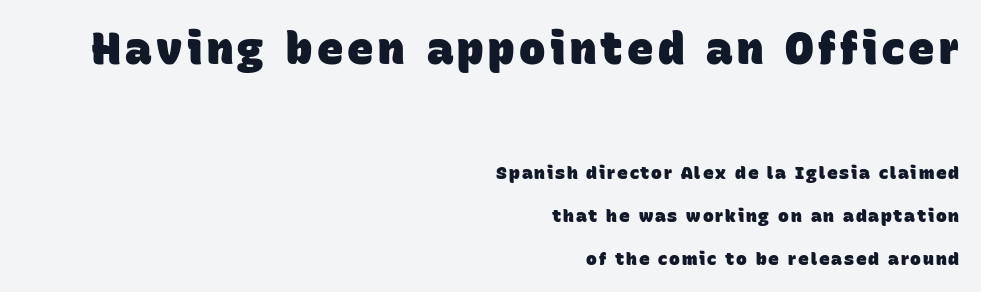
{"serif": "no", "bold": "yes", "weight": "heavy", "width": "normal", "stroke_contrast": "low", "x_height": "large", "monospaced": "no", "underline": "no", "align": "right", "line_spacing": "loose", "line_spacing_ratio": 2.37, "larger_block": "first", "size_ratio": 2.44, "glyph_px": 44}
